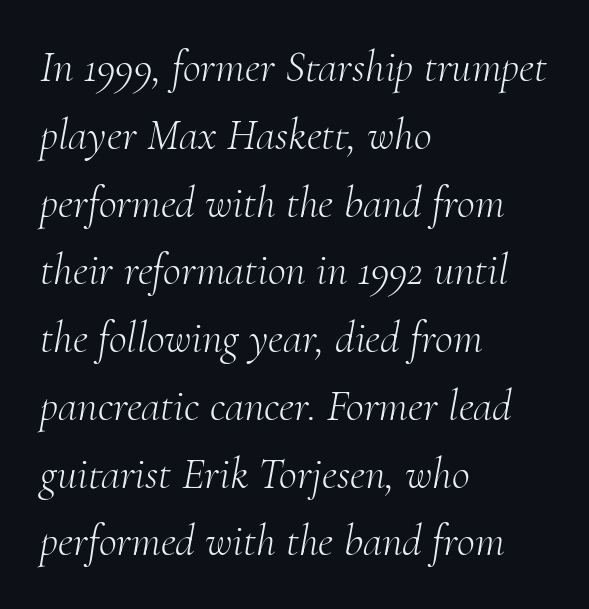
The image shows 44 px light serif type, italic (leaning right); set left-aligned, normal line spacing (1.54x), normal letter spacing, not underlined; medium stroke contrast and a small x-height.
